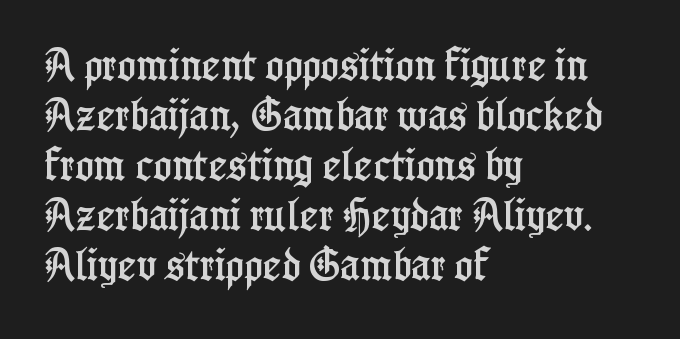
The image shows 35 px condensed serif type, upright; set left-aligned, normal line spacing (1.43x), normal letter spacing, not underlined; low stroke contrast and a medium x-height.
